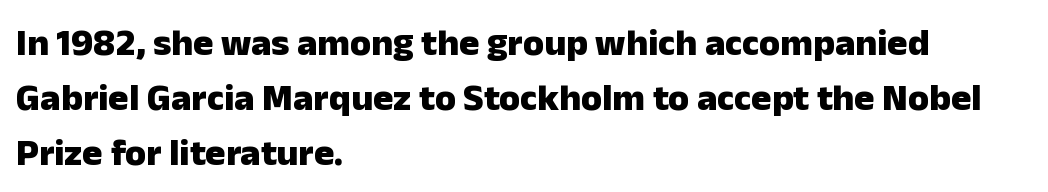
The image shows 38 px heavy sans-serif type, upright; set left-aligned, normal line spacing (1.45x), normal letter spacing, not underlined; low stroke contrast and a medium x-height.
